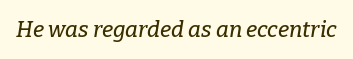
The image shows 22 px text type, italic (leaning right); set normal letter spacing, not underlined.
